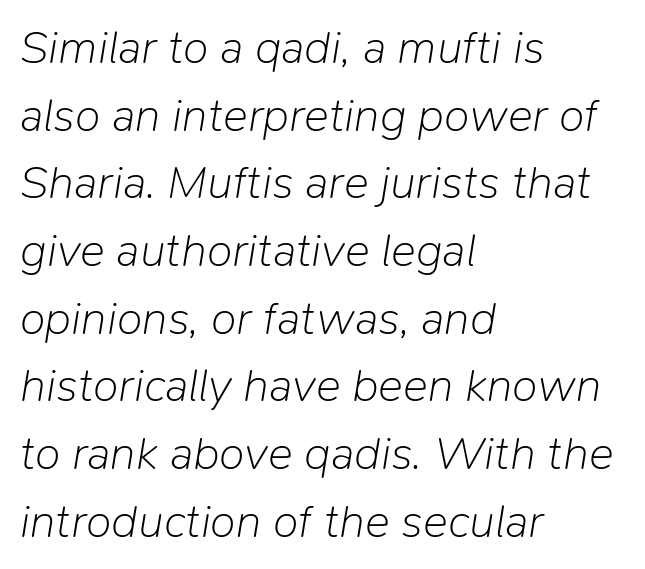
The image shows 47 px light type, italic (leaning right); set left-aligned, normal line spacing (1.44x), normal letter spacing, not underlined; low stroke contrast and a medium x-height.
